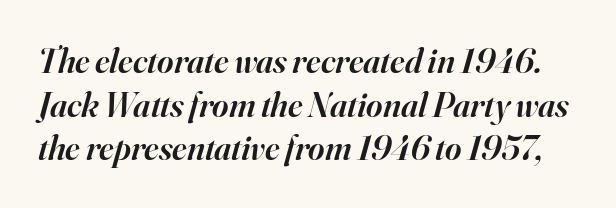
The image shows 35 px semibold serif type, italic (leaning right); set normal line spacing (1.25x), normal letter spacing, not underlined; high stroke contrast and a small x-height.
